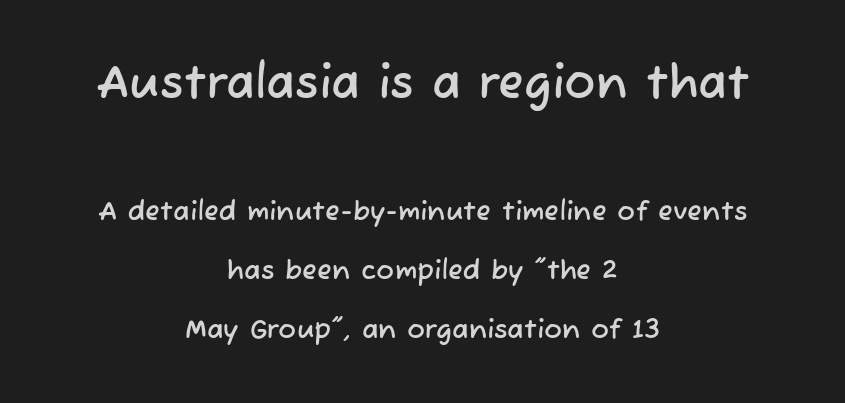
{"serif": "no", "width": "normal", "stroke_contrast": "low", "x_height": "medium", "monospaced": "no", "underline": "no", "align": "center", "line_spacing": "loose", "line_spacing_ratio": 2.18, "letter_spacing": "normal", "letter_spacing_em": 0.0, "larger_block": "first", "size_ratio": 1.74, "glyph_px": 47}
